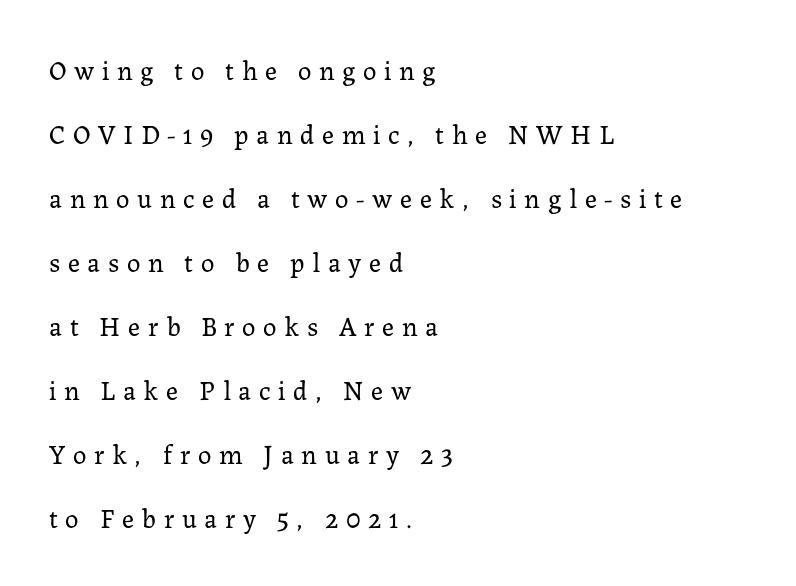
Q: Is the text bold? A: No.
Q: Is the text italic (slanted)? A: No, it is upright.
Q: Is the text underlined? A: No.
Q: How is the paragraph aligned? A: Left-aligned.
Q: Is the spacing between letters normal or unusually wide? A: Unusually wide.
Q: Is the spacing between lines tight, normal or loose? A: Loose.
